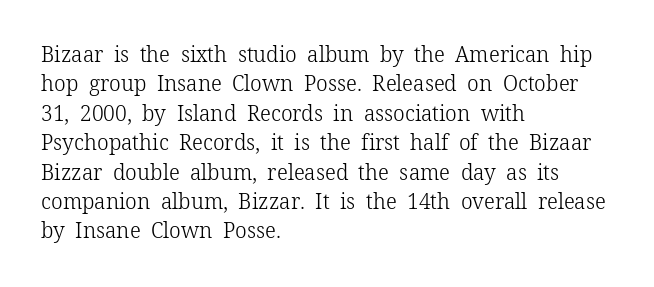
A clean baseline with only descenders dipping below it. If you drew a line through each stem, it would be perfectly vertical. Honestly, the row spacing looks completely unremarkable. Is this a heavy cut? Hardly; it is regular or lighter.
